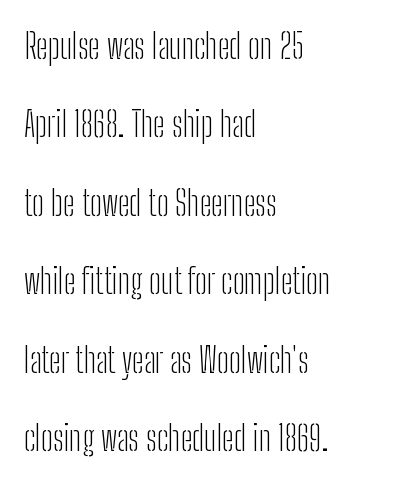
Caption: standard tracking, unaltered. The gap between lines stays unmarked. The letters advance in unequal steps, a hallmark of proportional type. Line starts are locked; line ends wander.
